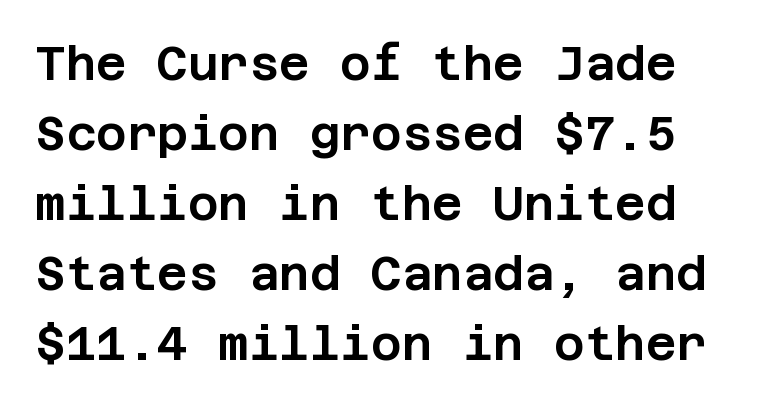
Q: Is the text italic (slanted)? A: No, it is upright.
Q: Is the typeface a serif or a sans-serif typeface? A: Sans-serif.
Q: Is the text underlined? A: No.
Q: Is the spacing between letters normal or unusually wide? A: Normal.
Q: Is the spacing between lines tight, normal or loose? A: Normal.
Q: Width (condensed, normal, or wide)? A: Normal.
Q: Stroke contrast? A: Low.
Q: x-height? A: Large.
